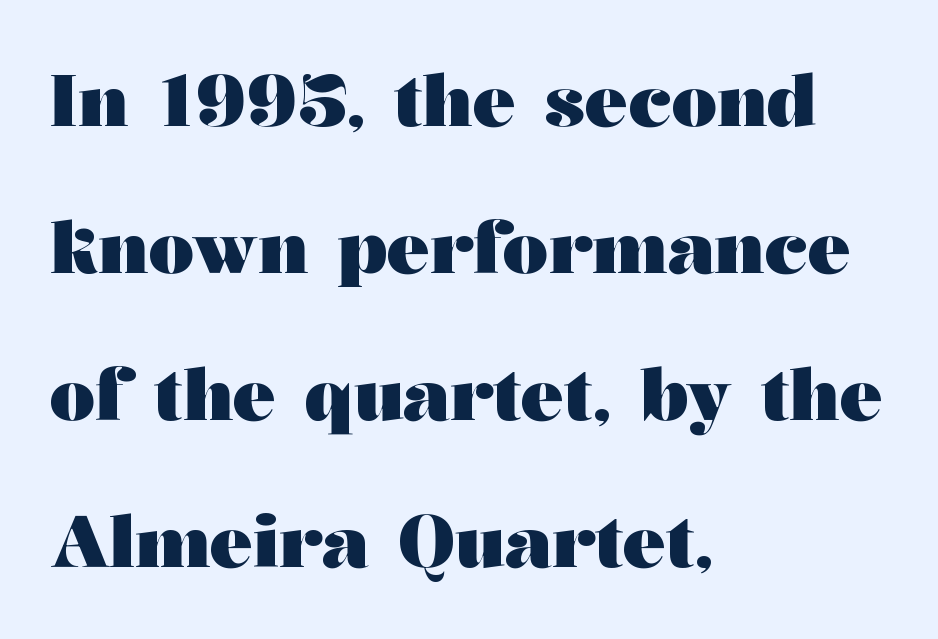
The image shows 72 px heavy, wide serif type, upright; set left-aligned, loose line spacing (2.04x), normal letter spacing, not underlined; medium stroke contrast and a medium x-height.
